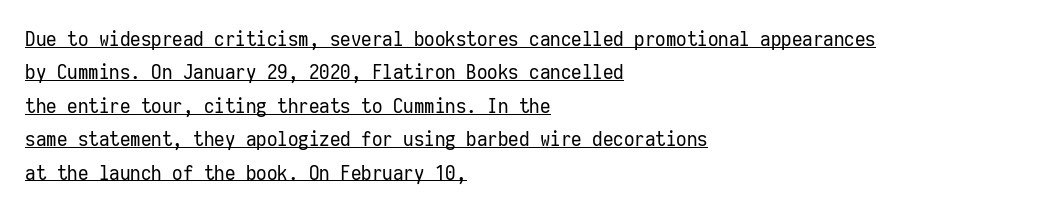
Notice how the stems are strictly vertical — no italics here. Does the leading feel generous? No, just average. How are the letters spaced? Ordinarily, with no added tracking. Is the block centered? No — it sits flush against the left margin.
